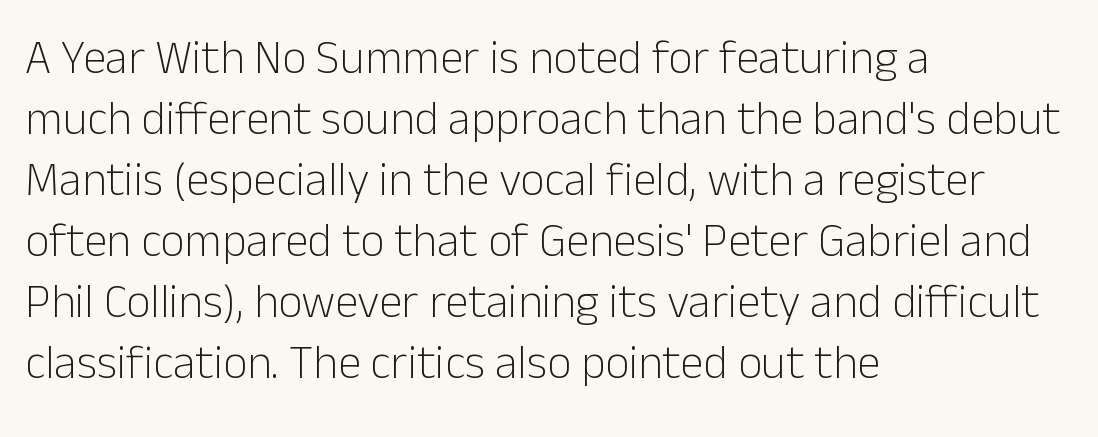
Does the type have serifs? No, each stem ends abruptly. Notice how the passage keeps a crisp vertical edge on the left only. Interline gaps are of average width in this sample. The string is rendered with underlining switched off.
